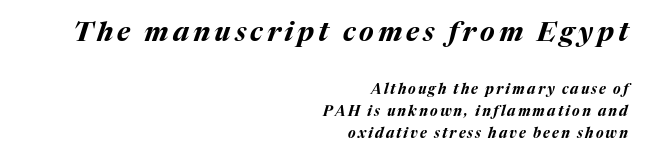
Only glyphs here, with clear space below each row. Typesetter's note: full bold, strokes at maximum text heaviness. Caption: multi-line text, flush right, ragged left. A normal amount of white space separates one row of letters from the next. Here the first block reads like a headline and the second like body copy.
